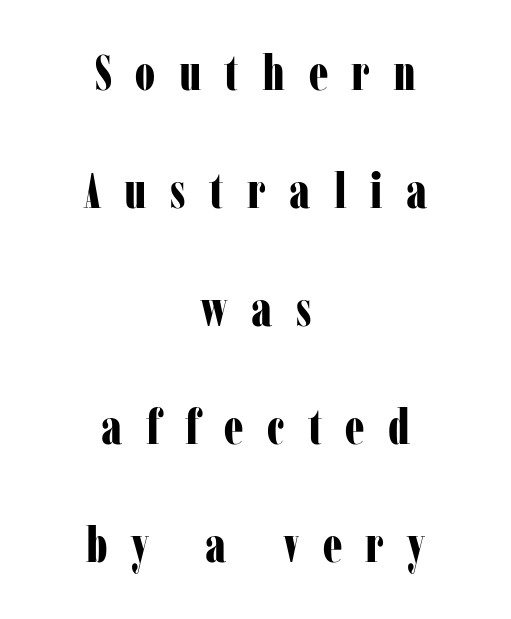
This sample trades compactness for vertical openness between lines. These lines are centered, leaving both edges ragged. Serifs: yes, visible at the terminals of the letterforms. In terms of weight, the rendering is a true, heavy bold.
